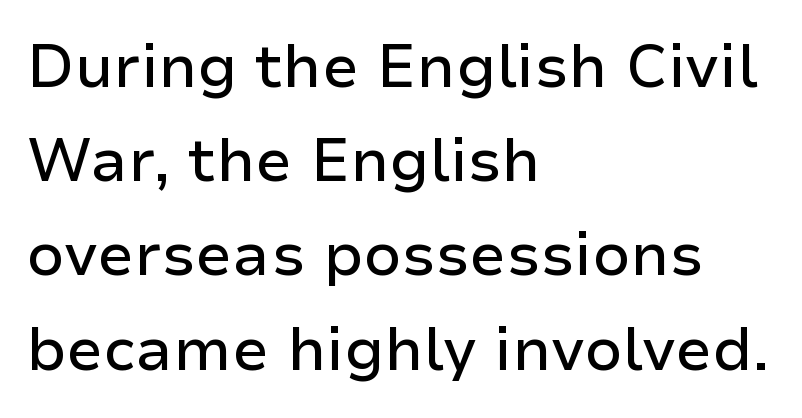
Each letter keeps its own natural width here, so spacing adapts to shape. Each row of text sits above clean, open space. The axis of the letterforms is exactly vertical. Tracking value appears to be zero — textbook default spacing.
